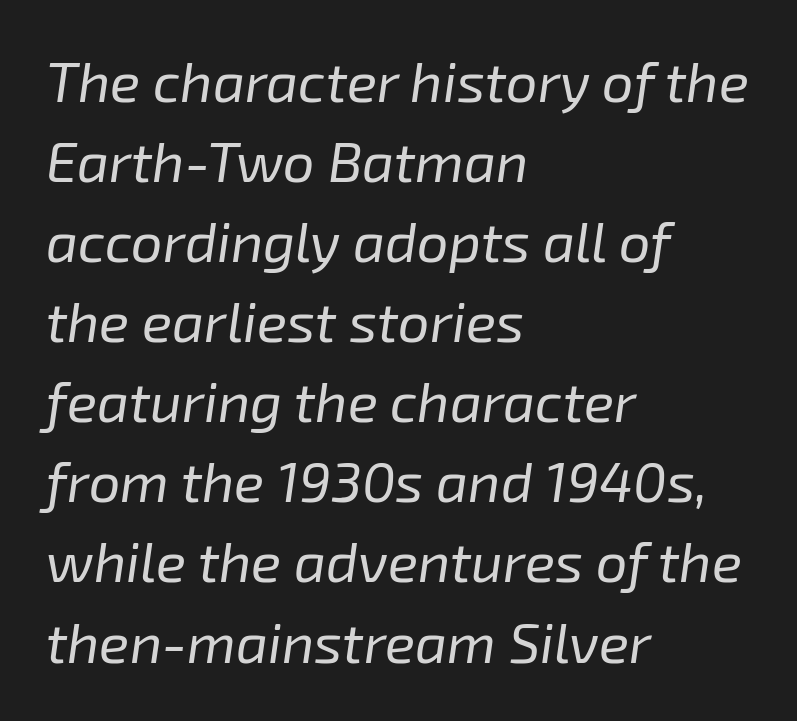
{"italic": "yes", "lean": "right", "slant_degrees": 8, "bold": "no", "weight": "regular", "width": "normal", "stroke_contrast": "low", "x_height": "medium", "monospaced": "no", "underline": "no", "align": "left", "line_spacing": "normal", "line_spacing_ratio": 1.43, "letter_spacing": "normal", "letter_spacing_em": 0.0, "glyph_px": 56}
